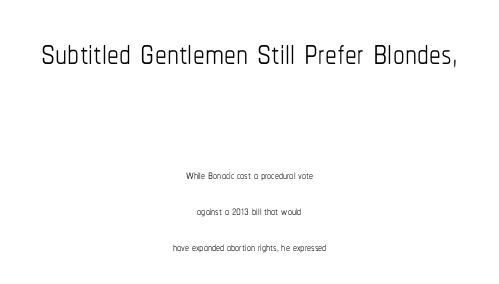
Q: Is the text bold? A: No.
Q: Is the text italic (slanted)? A: No, it is upright.
Q: Is the text underlined? A: No.
Q: How is the paragraph aligned? A: Centered.
Q: Is the spacing between letters normal or unusually wide? A: Normal.
Q: Is the spacing between lines tight, normal or loose? A: Loose.
Q: Which block of text is set in a larger size, the first (top) or the second (bottom)? A: The first (top) one.
Q: Width (condensed, normal, or wide)? A: Condensed.
Q: Stroke contrast? A: Low.
Q: x-height? A: Medium.
Q: Monospaced? A: No.
